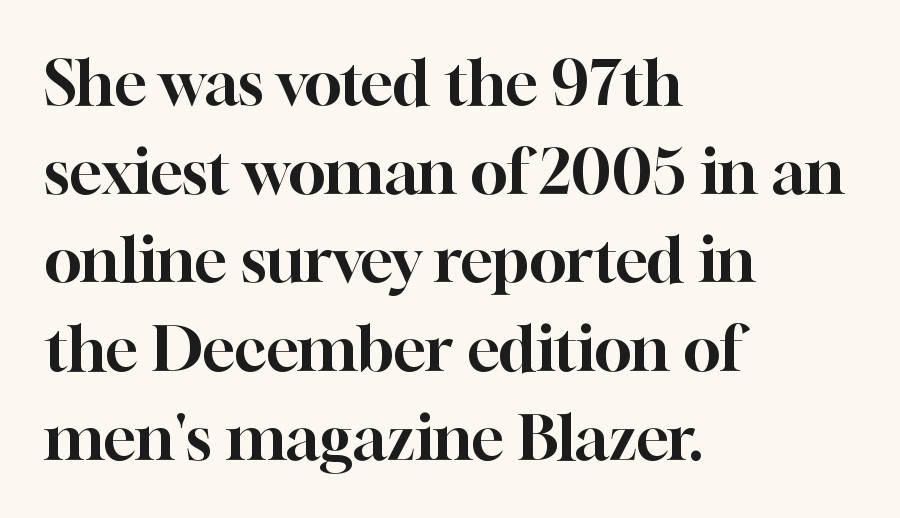
The image shows 62 px serif type, upright; set left-aligned, normal line spacing (1.43x), normal letter spacing, not underlined; high stroke contrast and a medium x-height.
